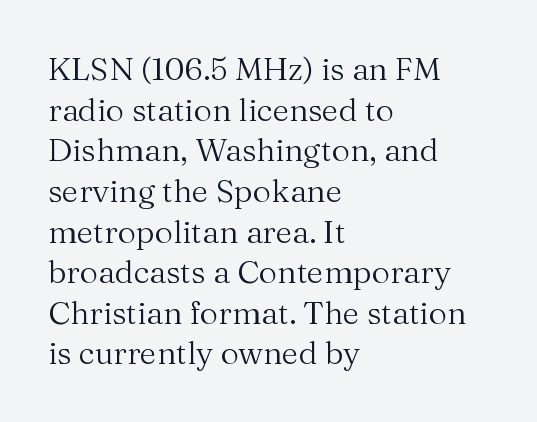
Old-style or modern, the face here clearly has serifs. Leftover space on each line is placed entirely after the last word. The line texture is even and compact thanks to regular tracking. It's the straight-up-and-down kind of type.
